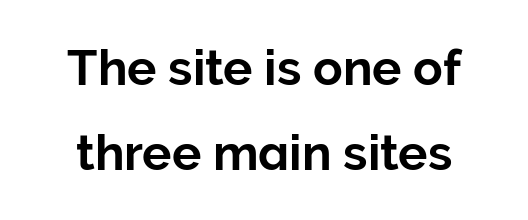
{"serif": "no", "italic": "no", "width": "normal", "stroke_contrast": "low", "x_height": "medium", "monospaced": "no", "underline": "no", "line_spacing_ratio": 1.74, "letter_spacing": "normal", "letter_spacing_em": 0.0, "glyph_px": 49}
